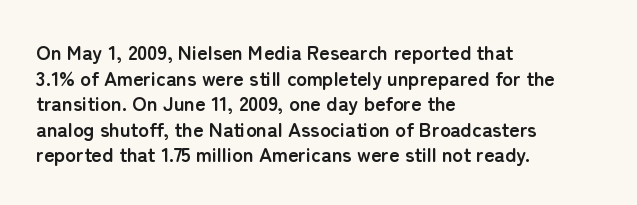
{"italic": "no", "bold": "yes", "underline": "no", "align": "left", "line_spacing": "normal", "line_spacing_ratio": 1.28, "letter_spacing": "normal", "letter_spacing_em": 0.0, "glyph_px": 20}
